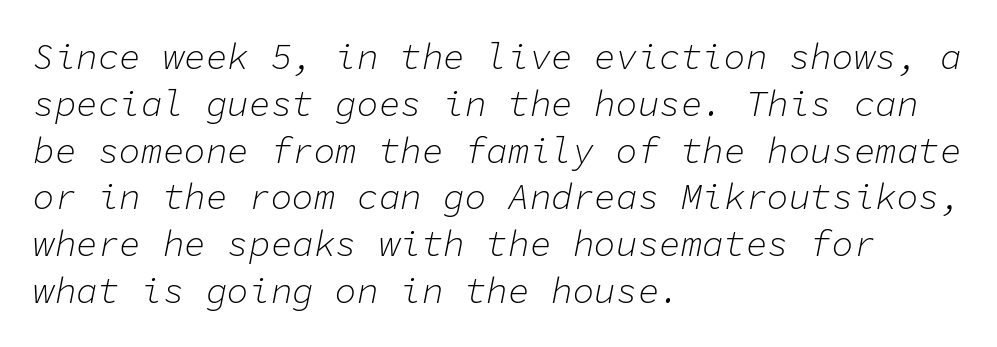
The image shows 36 px light type, italic (leaning right), monospaced; set left-aligned, normal line spacing (1.3x), normal letter spacing, not underlined; low stroke contrast and a medium x-height.
